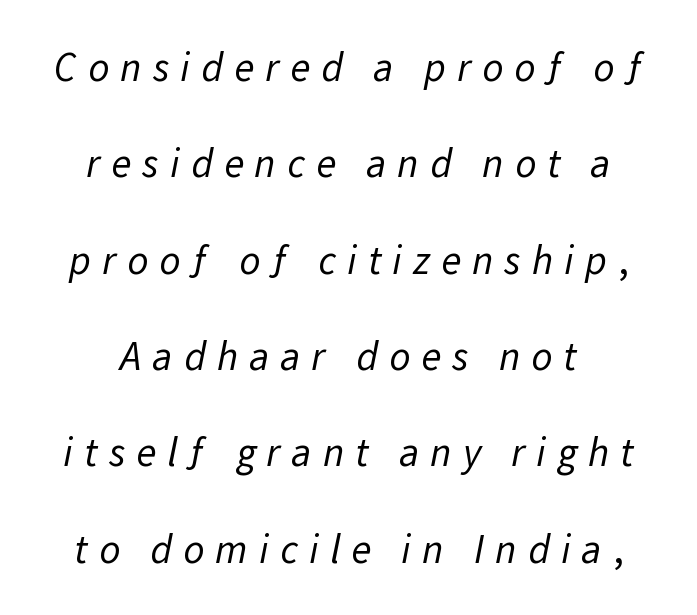
The image shows 41 px regular-weight sans-serif type; set centered, loose line spacing (2.35x), unusually wide letter spacing (+0.27 em), not underlined; low stroke contrast and a medium x-height.
